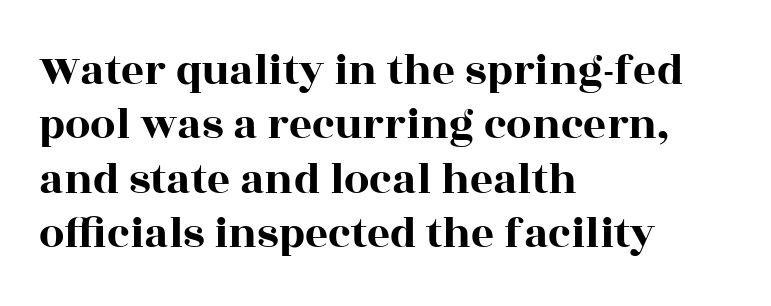
Q: Is the text italic (slanted)? A: No, it is upright.
Q: Is the typeface a serif or a sans-serif typeface? A: Serif.
Q: Is the text underlined? A: No.
Q: How is the paragraph aligned? A: Left-aligned.
Q: Is the spacing between letters normal or unusually wide? A: Normal.
Q: Width (condensed, normal, or wide)? A: Wide.
Q: x-height? A: Large.
Q: Monospaced? A: No.
